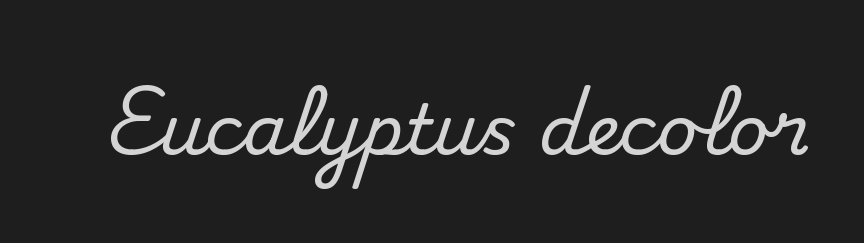
The image shows 70 px serif type; set normal letter spacing, not underlined; medium stroke contrast and a small x-height.
